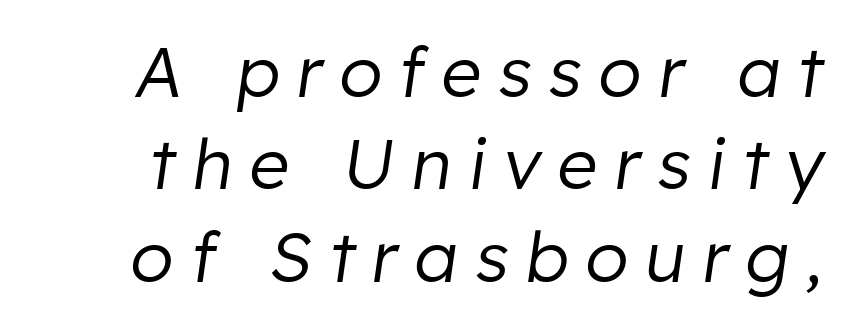
{"italic": "yes", "lean": "right", "slant_degrees": 8, "bold": "no", "weight": "regular", "width": "normal", "stroke_contrast": "low", "x_height": "medium", "monospaced": "no", "underline": "no", "line_spacing": "normal", "line_spacing_ratio": 1.32, "letter_spacing": "wide", "letter_spacing_em": 0.24, "glyph_px": 70}
